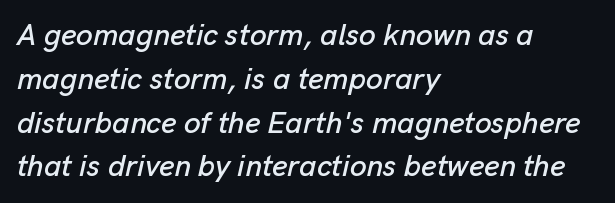
The image shows 30 px text type, italic (leaning right); set left-aligned, normal line spacing (1.46x), normal letter spacing, not underlined; low stroke contrast and a medium x-height.
